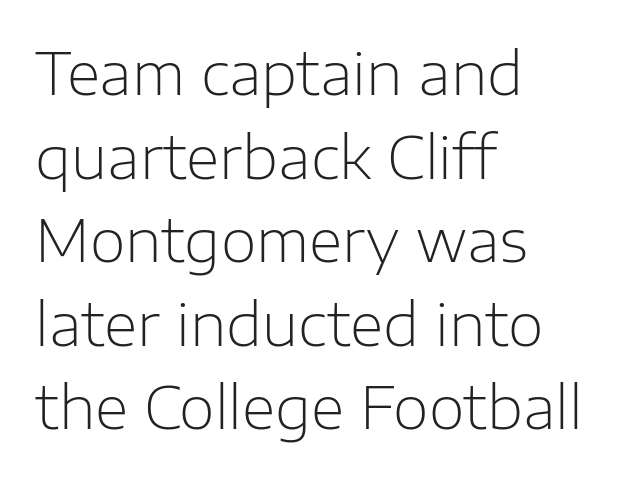
The image shows 58 px light sans-serif type, upright; set left-aligned, normal line spacing (1.44x), normal letter spacing, not underlined; low stroke contrast and a medium x-height.
